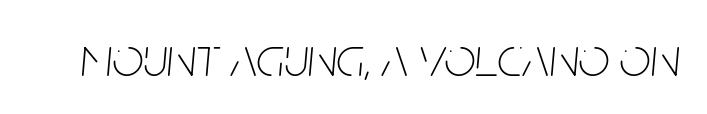
The image shows 55 px thin, condensed type, italic (leaning right); set normal letter spacing, not underlined; low stroke contrast and a large x-height.
